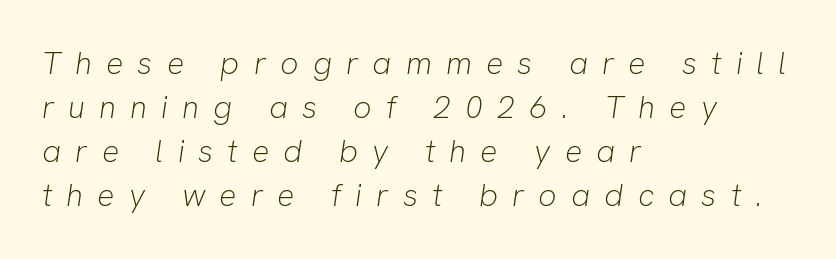
The image shows 32 px light type, italic (leaning right); set left-aligned, normal line spacing (1.38x), unusually wide letter spacing (+0.44 em), not underlined; low stroke contrast and a medium x-height.
